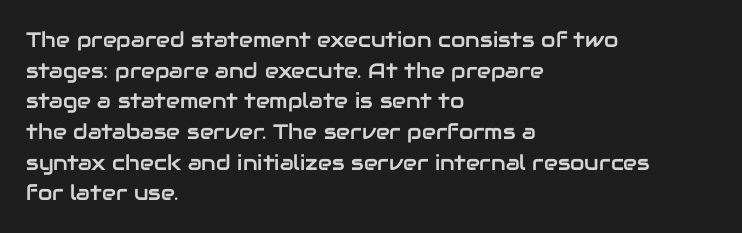
The image shows 21 px text type, upright; set left-aligned, normal line spacing (1.46x), normal letter spacing, not underlined.
